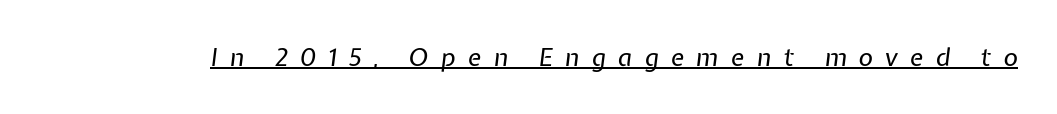
{"italic": "yes", "lean": "right", "slant_degrees": 7, "bold": "no", "underline": "yes", "letter_spacing": "wide", "letter_spacing_em": 0.48, "glyph_px": 25}
